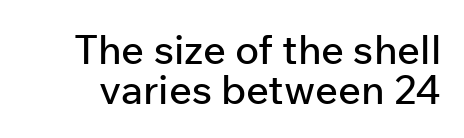
Q: Is the text italic (slanted)? A: No, it is upright.
Q: Is the typeface a serif or a sans-serif typeface? A: Sans-serif.
Q: Is the text underlined? A: No.
Q: Is the spacing between letters normal or unusually wide? A: Normal.
Q: Is the spacing between lines tight, normal or loose? A: Tight.
Q: Width (condensed, normal, or wide)? A: Normal.
Q: Stroke contrast? A: Low.
Q: x-height? A: Medium.
Q: Monospaced? A: No.
